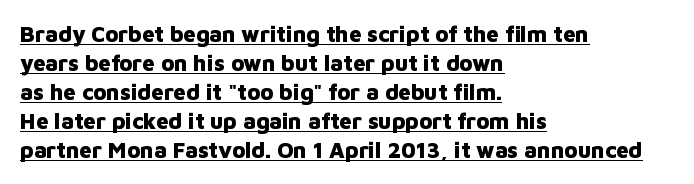
Q: Is the text bold? A: Yes.
Q: Is the text italic (slanted)? A: No, it is upright.
Q: Is the text underlined? A: Yes.
Q: How is the paragraph aligned? A: Left-aligned.
Q: Is the spacing between letters normal or unusually wide? A: Normal.
Q: Is the spacing between lines tight, normal or loose? A: Normal.
